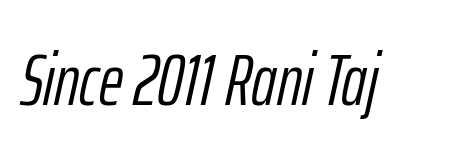
Q: Is the text bold? A: No.
Q: Is the text italic (slanted)? A: Yes, it leans right by about 12 degrees.
Q: Is the text underlined? A: No.
Q: Is the spacing between letters normal or unusually wide? A: Normal.
Q: Width (condensed, normal, or wide)? A: Condensed.
Q: Stroke contrast? A: Low.
Q: x-height? A: Medium.
Q: Monospaced? A: No.
